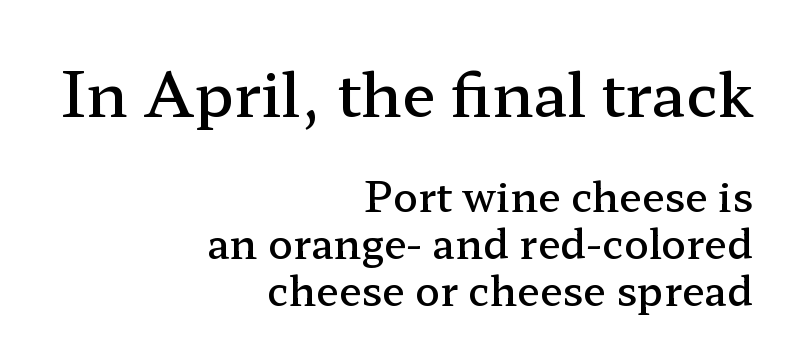
The image shows 61 px semibold, wide serif type, upright; set right-aligned, tight line spacing (1.14x), normal letter spacing, not underlined; the first (top) block is 1.49x larger; low stroke contrast and a medium x-height.
